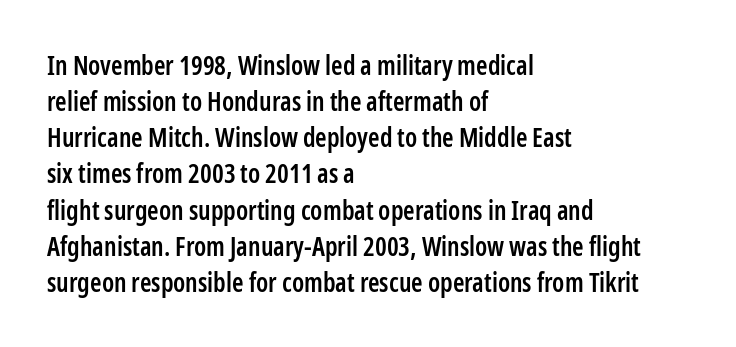
Q: Is the text bold? A: Semi-bold.
Q: Is the text italic (slanted)? A: No, it is upright.
Q: Is the text underlined? A: No.
Q: How is the paragraph aligned? A: Left-aligned.
Q: Is the spacing between letters normal or unusually wide? A: Normal.
Q: Is the spacing between lines tight, normal or loose? A: Normal.
